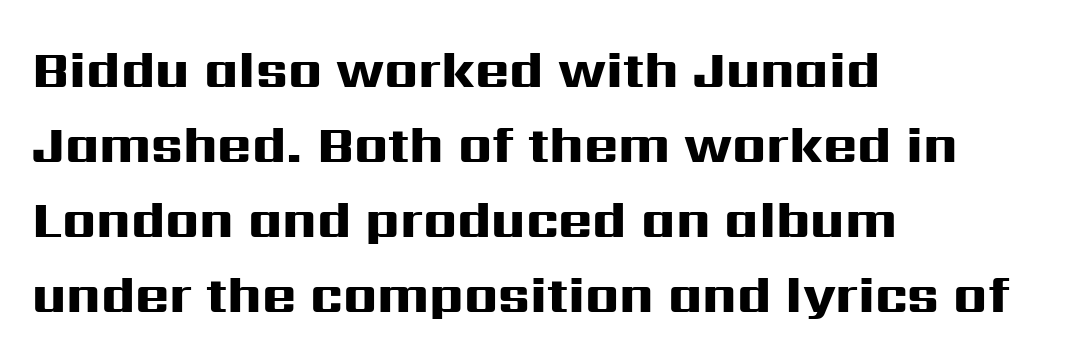
Q: Is the text bold? A: Yes.
Q: Is the text italic (slanted)? A: No, it is upright.
Q: Is the typeface a serif or a sans-serif typeface? A: Sans-serif.
Q: Is the text underlined? A: No.
Q: How is the paragraph aligned? A: Left-aligned.
Q: Is the spacing between letters normal or unusually wide? A: Normal.
Q: Is the spacing between lines tight, normal or loose? A: Normal.
Q: Width (condensed, normal, or wide)? A: Wide.
Q: Stroke contrast? A: High.
Q: x-height? A: Medium.
Q: Monospaced? A: No.
